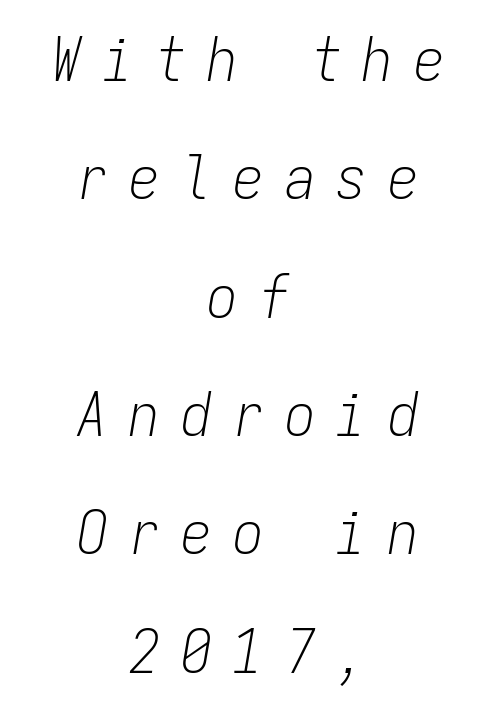
Heaviness? Minimal to ordinary, like unemphasized prose. Layout note: lines centered. The designer dialed line spacing up above the default. Each row of text sits above clean, open space. Do the characters align in a grid? Yes, the font is monospaced. You could only call the tracking loose — the letters float apart.
